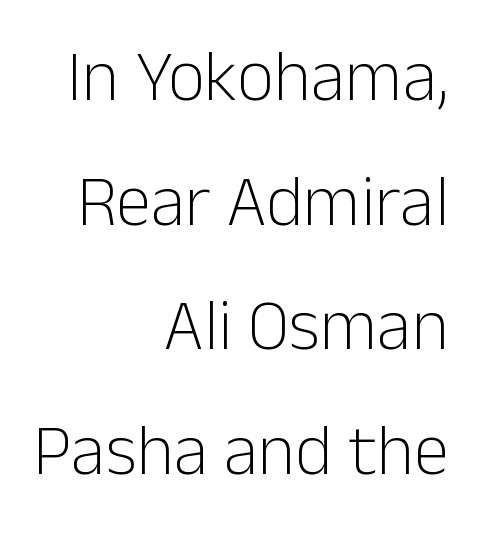
The image shows 72 px light sans-serif type, upright; set right-aligned, line spacing 1.73x, normal letter spacing, not underlined; low stroke contrast and a medium x-height.
